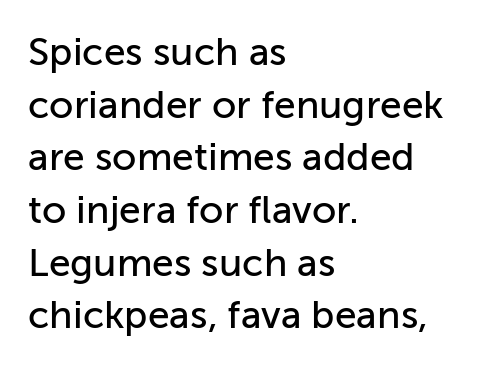
Q: Is the text italic (slanted)? A: No, it is upright.
Q: Is the typeface a serif or a sans-serif typeface? A: Sans-serif.
Q: Is the text underlined? A: No.
Q: How is the paragraph aligned? A: Left-aligned.
Q: Is the spacing between letters normal or unusually wide? A: Normal.
Q: Is the spacing between lines tight, normal or loose? A: Normal.
Q: Width (condensed, normal, or wide)? A: Normal.
Q: Stroke contrast? A: Low.
Q: x-height? A: Medium.
Q: Monospaced? A: No.
